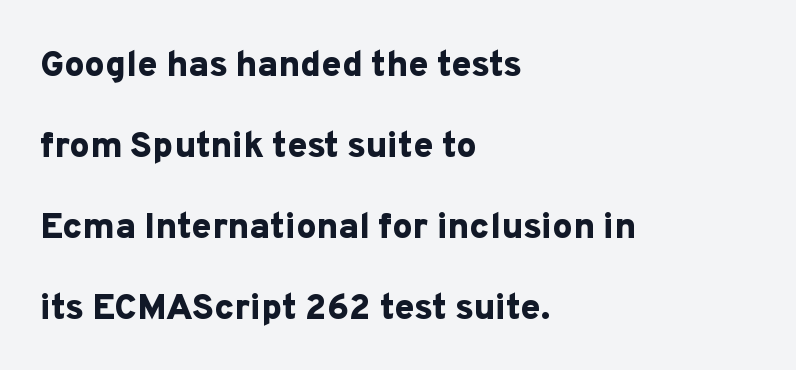
{"serif": "no", "italic": "no", "bold": "yes", "weight": "bold", "width": "normal", "stroke_contrast": "low", "x_height": "medium", "monospaced": "no", "underline": "no", "align": "left", "line_spacing": "loose", "line_spacing_ratio": 2.25, "letter_spacing": "normal", "letter_spacing_em": 0.0, "glyph_px": 36}
